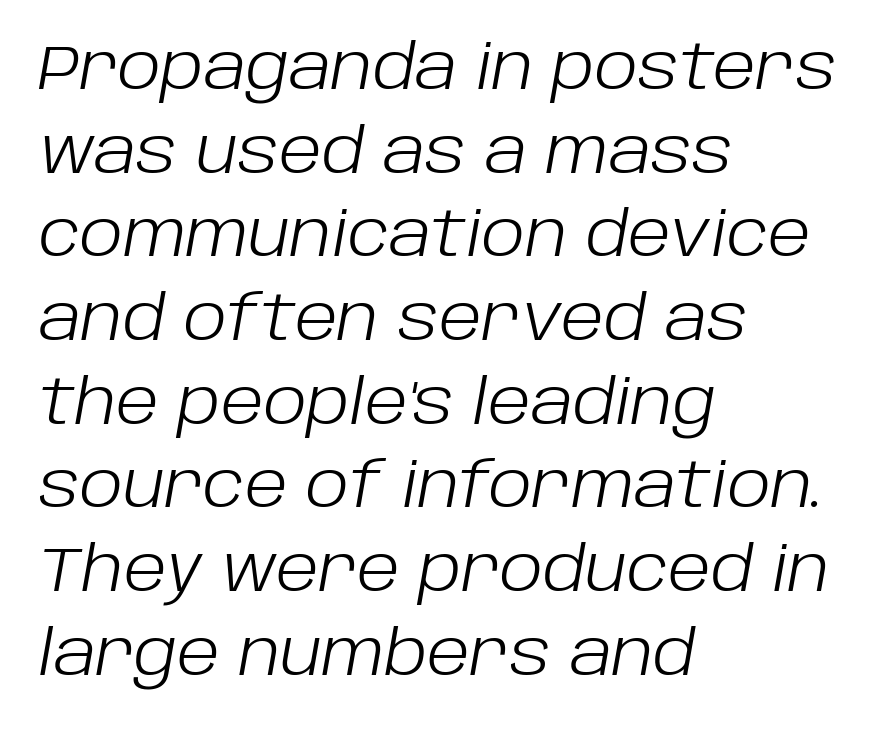
Compared with ordinary roman type, these characters are visibly tilted. Descenders hang freely into open space. No extra tracking has been applied to these lines. These lines are rendered in a variable-pitch font. A student would call this left alignment; a typographer would say flush left, rag right.
